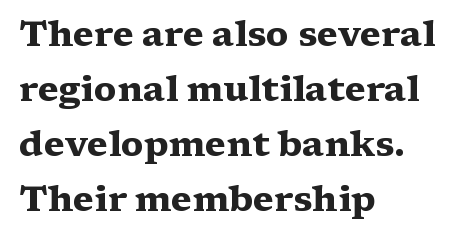
Notice how descenders clear the ascenders below comfortably — that's standard leading. Do the characters align in a grid? No, the font is proportional. You can tell it's not italic because the verticals are truly vertical. As a designer I'd log this as weight 700, bold. The area under the type is left untouched.
